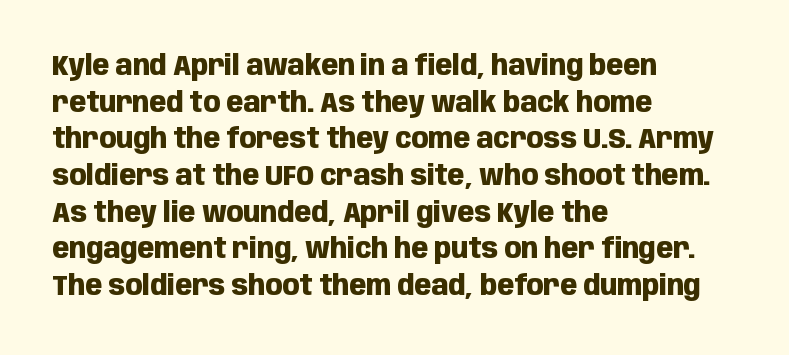
Q: Is the text bold? A: Yes.
Q: Is the text italic (slanted)? A: No, it is upright.
Q: Is the typeface a serif or a sans-serif typeface? A: Sans-serif.
Q: Is the text underlined? A: No.
Q: How is the paragraph aligned? A: Left-aligned.
Q: Is the spacing between letters normal or unusually wide? A: Normal.
Q: Is the spacing between lines tight, normal or loose? A: Normal.
Q: Width (condensed, normal, or wide)? A: Condensed.
Q: Stroke contrast? A: Low.
Q: x-height? A: Large.
Q: Monospaced? A: No.
